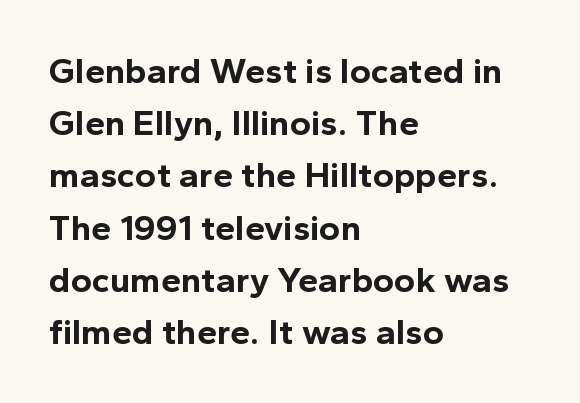
The image shows 36 px bold sans-serif type, upright; set left-aligned, normal line spacing (1.45x), normal letter spacing, not underlined; a medium x-height.
